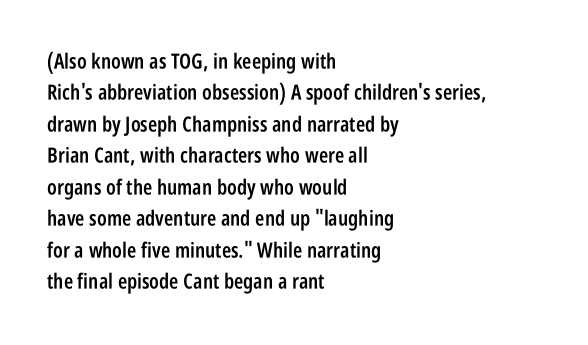
{"italic": "no", "bold": "semi", "underline": "no", "align": "left", "line_spacing": "normal", "line_spacing_ratio": 1.5, "letter_spacing": "normal", "letter_spacing_em": 0.0, "glyph_px": 21}
